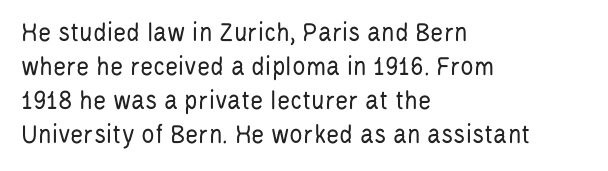
The image shows 28 px regular-weight, condensed sans-serif type, upright; set left-aligned, line spacing 1.22x, normal letter spacing, not underlined; low stroke contrast and a large x-height.
